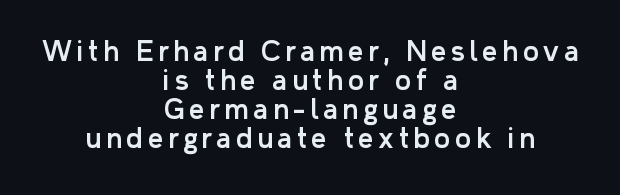
{"italic": "no", "underline": "no", "align": "center", "line_spacing": "tight", "line_spacing_ratio": 1.08, "glyph_px": 27}
